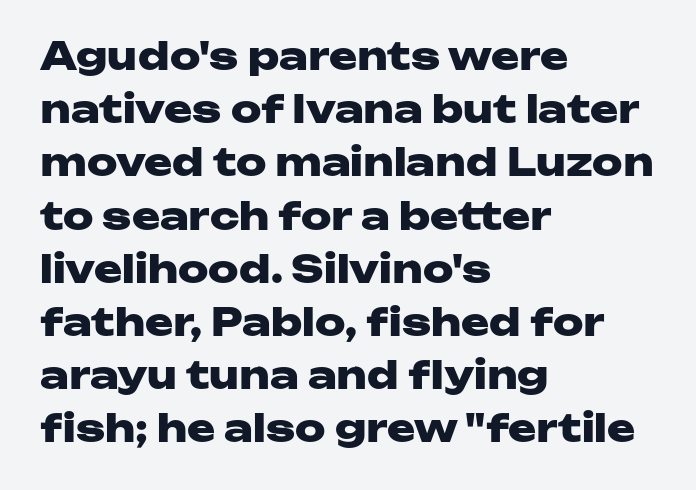
The image shows 38 px heavy, wide sans-serif type, upright; set left-aligned, normal line spacing (1.4x), normal letter spacing, not underlined; low stroke contrast and a medium x-height.
